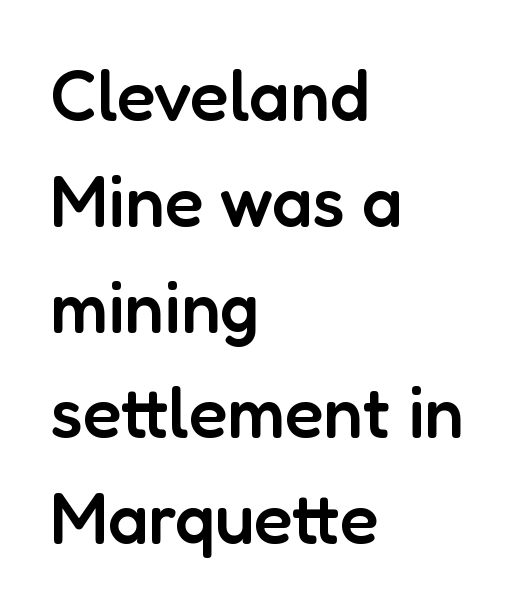
Q: Is the text bold? A: Semi-bold.
Q: Is the text italic (slanted)? A: No, it is upright.
Q: Is the typeface a serif or a sans-serif typeface? A: Sans-serif.
Q: Is the text underlined? A: No.
Q: How is the paragraph aligned? A: Left-aligned.
Q: Is the spacing between letters normal or unusually wide? A: Normal.
Q: Is the spacing between lines tight, normal or loose? A: Normal.
Q: Width (condensed, normal, or wide)? A: Normal.
Q: Stroke contrast? A: Low.
Q: x-height? A: Medium.
Q: Monospaced? A: No.
